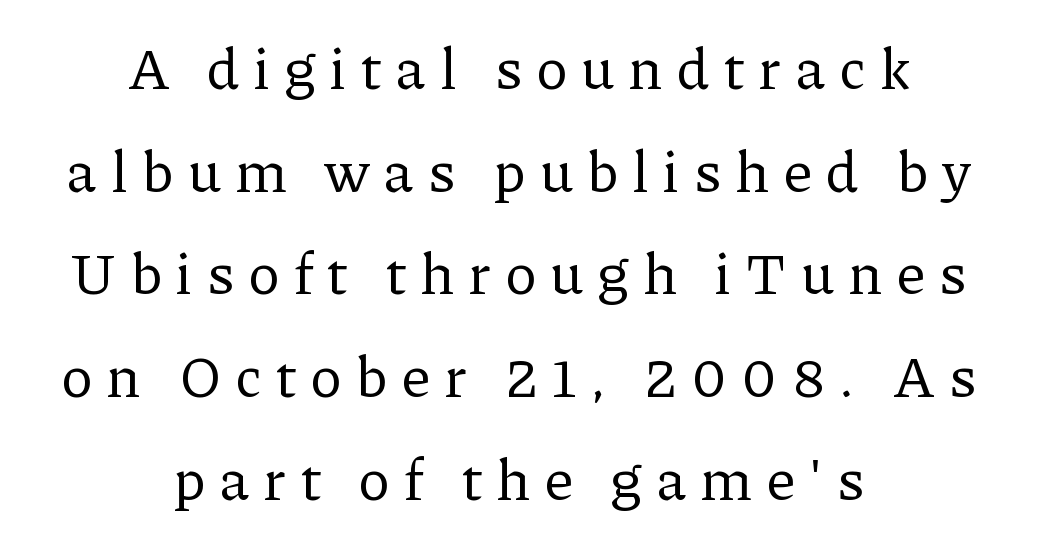
Q: Is the text bold? A: No.
Q: Is the text italic (slanted)? A: No, it is upright.
Q: Is the typeface a serif or a sans-serif typeface? A: Serif.
Q: Is the text underlined? A: No.
Q: How is the paragraph aligned? A: Centered.
Q: Is the spacing between letters normal or unusually wide? A: Unusually wide.
Q: Width (condensed, normal, or wide)? A: Normal.
Q: Stroke contrast? A: Low.
Q: x-height? A: Medium.
Q: Monospaced? A: No.
